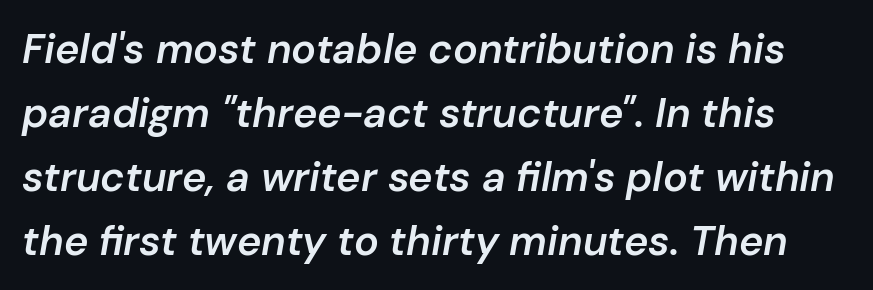
Spacing verdict: proportional, widths tailored to each character. The tracking reads as untouched default to a designer's eye. Observe the lean: these are italic letterforms. The letters are semibold — heavier than regular but short of a full bold.
